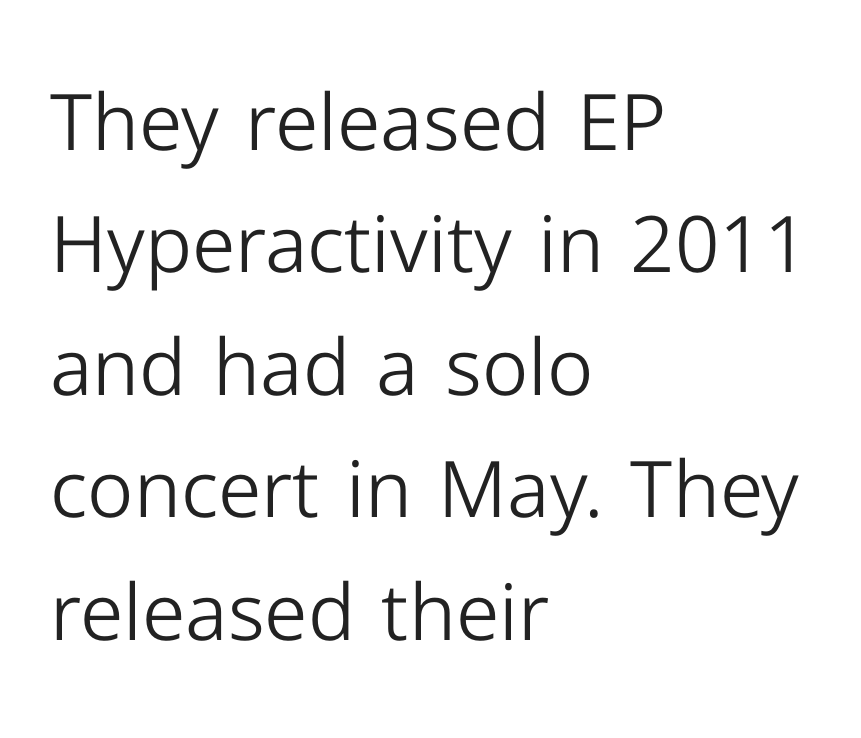
No letter is thick-stroked: the sample isn't bold. Spacing verdict: proportional, widths tailored to each character. The ragged edge is on the right, which tells us the setting is flush left. The rendering keeps characters at their native spacing. Serif or sans? Sans — the stroke terminals are bare. Notice how the stems are strictly vertical — no italics here.
